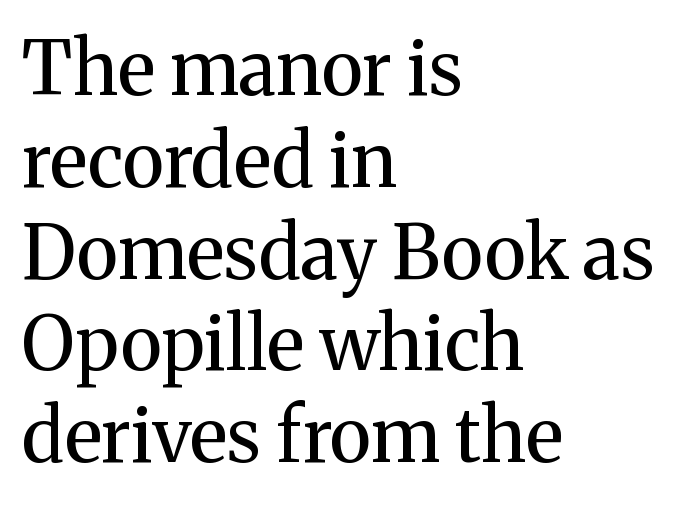
{"serif": "yes", "italic": "no", "bold": "no", "weight": "regular", "width": "normal", "stroke_contrast": "medium", "x_height": "medium", "monospaced": "no", "underline": "no", "align": "left", "line_spacing_ratio": 1.24, "letter_spacing": "normal", "letter_spacing_em": 0.0, "glyph_px": 74}
